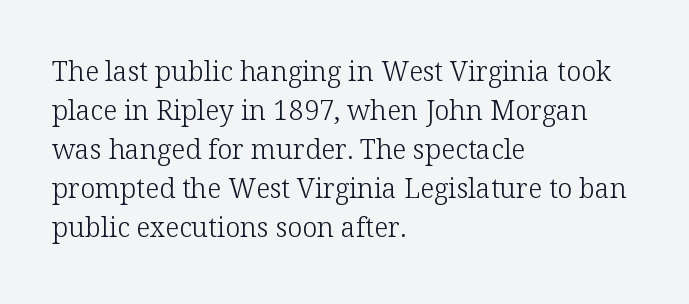
The image shows 27 px text type, upright; set left-aligned, normal line spacing (1.44x), normal letter spacing, not underlined.
